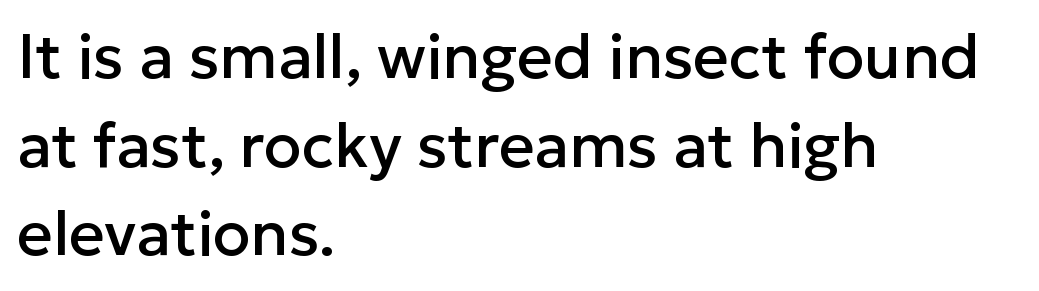
{"serif": "no", "italic": "no", "width": "normal", "stroke_contrast": "low", "x_height": "medium", "monospaced": "no", "underline": "no", "align": "left", "line_spacing": "normal", "line_spacing_ratio": 1.43, "letter_spacing": "normal", "letter_spacing_em": 0.0, "glyph_px": 62}
